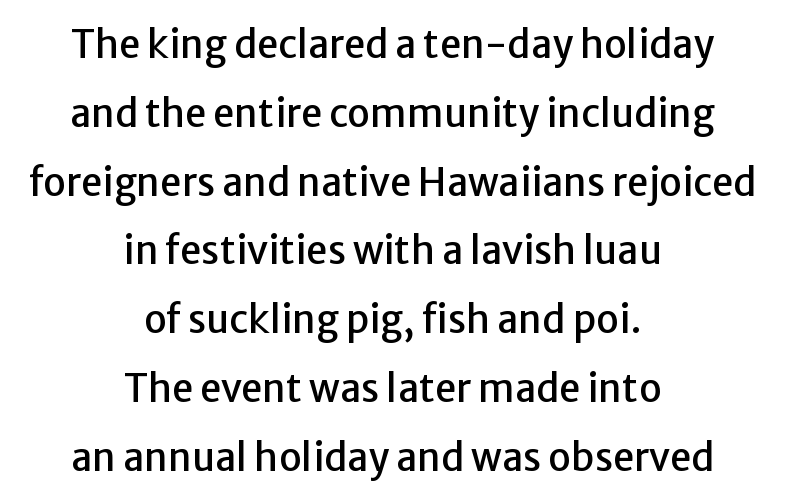
The image shows 38 px sans-serif type, upright; set centered, line spacing 1.81x, normal letter spacing, not underlined; low stroke contrast and a medium x-height.
